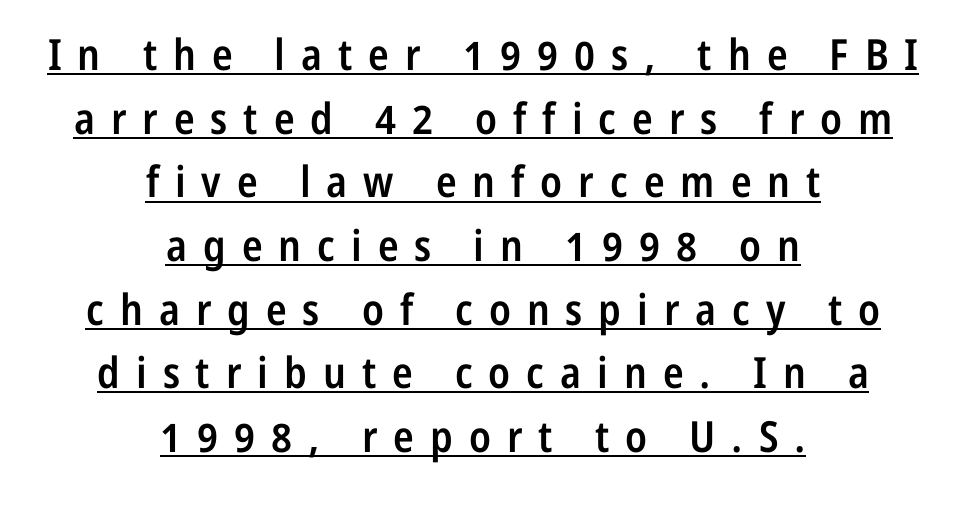
Note the varied advance widths — an 'i' is clearly narrower than an 'm'. Students, observe: this is what conventionally led text looks like. The text was rendered using a sans face with plain stroke endings. Notice how a bar underscores the lettering throughout. Heft: intermediate — a semibold.
